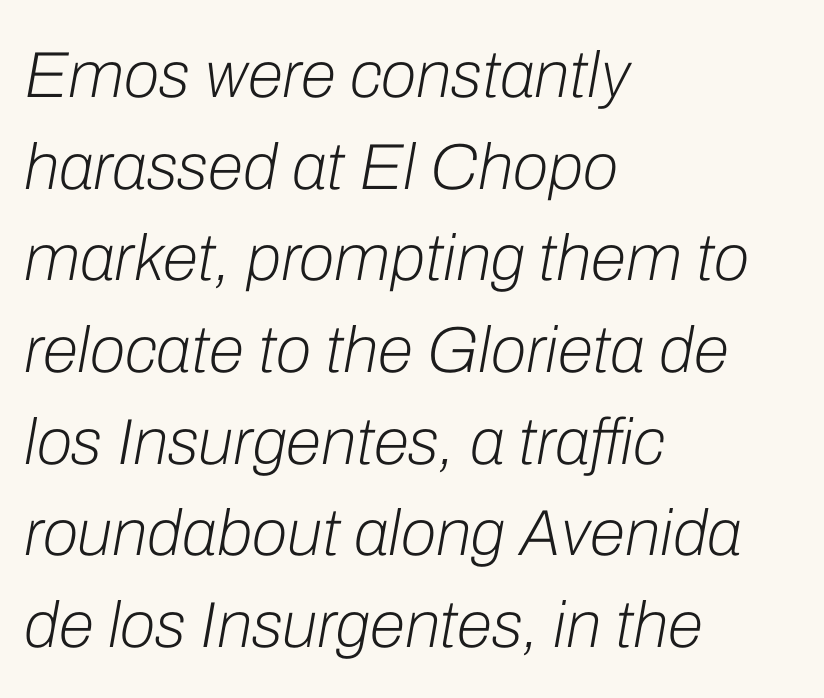
The gaps between neighbouring characters are ordinary and unremarkable. Do the characters align in a grid? No, the font is proportional. On a weight scale, this lands at 450 or below. The text block is weighted toward the left margin, trailing off unevenly rightward. In terms of posture, this sample is oblique.
